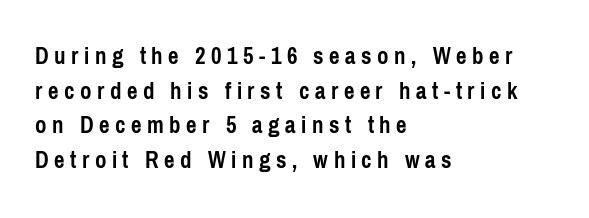
The image shows 25 px bold type, upright; set left-aligned, normal line spacing (1.39x), unusually wide letter spacing (+0.22 em), not underlined.
